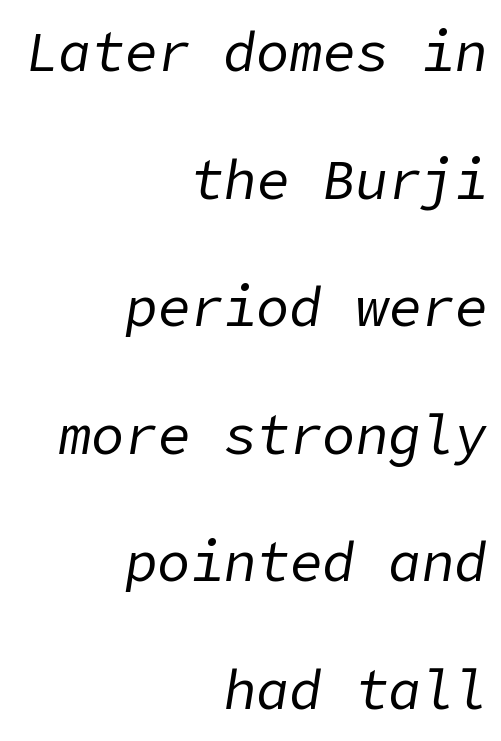
The image shows 55 px regular-weight type, italic (leaning right); set right-aligned, loose line spacing (2.32x), normal letter spacing, not underlined; low stroke contrast and a medium x-height.
